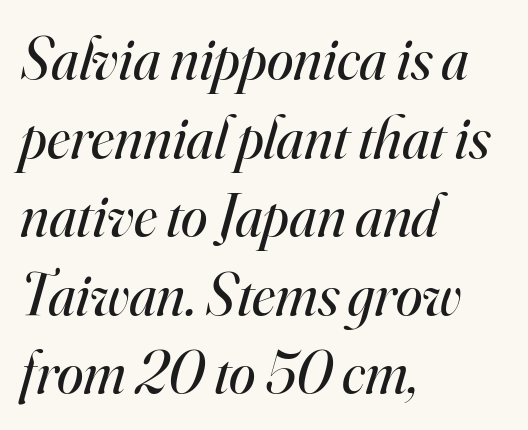
The image shows 60 px regular-weight serif type, italic (leaning right); set left-aligned, normal line spacing (1.31x), normal letter spacing, not underlined; high stroke contrast and a small x-height.
